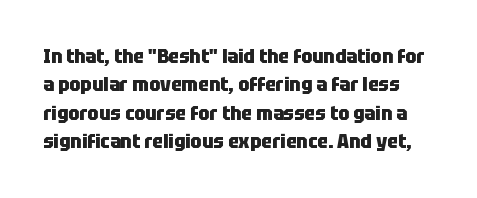
These lines sit exactly where default settings would place them. Heft: maximum for text — a bold. Nobody touched the tracking dial on this one. Ascenders rise straight up at ninety degrees. Glance below the letters and you will spot only blank space.
